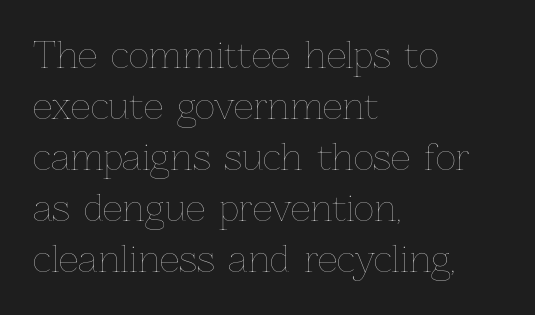
The image shows 35 px thin type, upright; set left-aligned, normal line spacing (1.46x), normal letter spacing, not underlined; low stroke contrast and a medium x-height.
